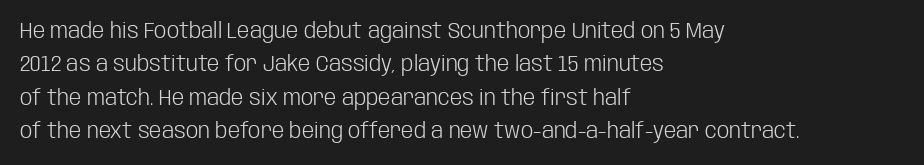
Q: Is the text bold? A: No.
Q: Is the text italic (slanted)? A: No, it is upright.
Q: Is the text underlined? A: No.
Q: How is the paragraph aligned? A: Left-aligned.
Q: Is the spacing between letters normal or unusually wide? A: Normal.
Q: Is the spacing between lines tight, normal or loose? A: Normal.
